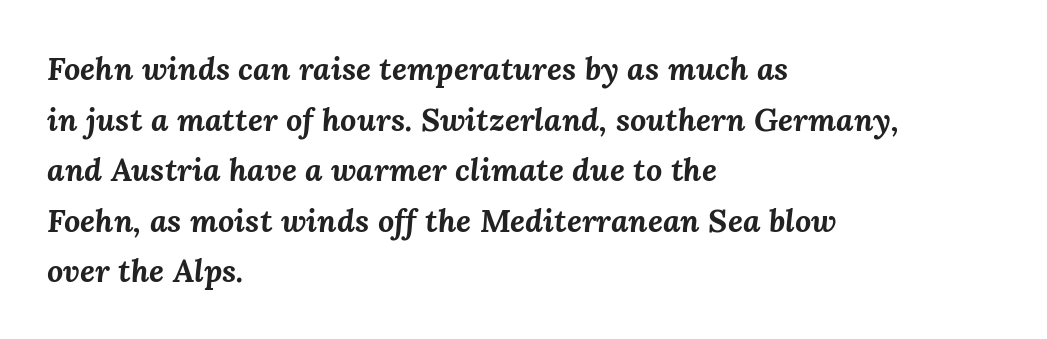
{"italic": "yes", "lean": "right", "slant_degrees": 3, "bold": "yes", "weight": "bold", "width": "normal", "stroke_contrast": "medium", "x_height": "medium", "monospaced": "no", "underline": "no", "align": "left", "line_spacing": "normal", "line_spacing_ratio": 1.58, "letter_spacing": "normal", "letter_spacing_em": 0.0, "glyph_px": 32}
